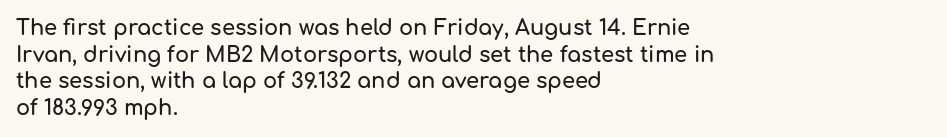
{"italic": "no", "underline": "no", "align": "left", "line_spacing": "normal", "line_spacing_ratio": 1.27, "letter_spacing": "normal", "letter_spacing_em": 0.0, "glyph_px": 21}
